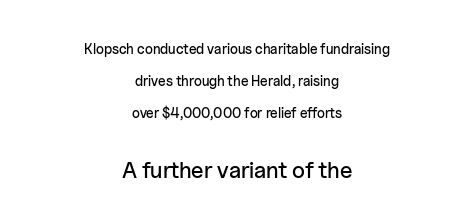
The font's upright variant was chosen for this text. Nothing unusual about the tracking: characters are spaced as the font intends. The line-height multiplier appears high, well above default. The compositor balanced each line on the midline.
